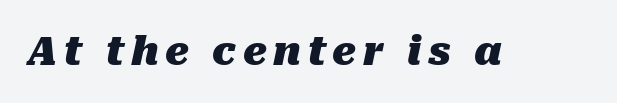
{"italic": "yes", "lean": "right", "slant_degrees": 10, "bold": "yes", "weight": "heavy", "width": "normal", "stroke_contrast": "medium", "x_height": "medium", "monospaced": "no", "underline": "no", "glyph_px": 39}
